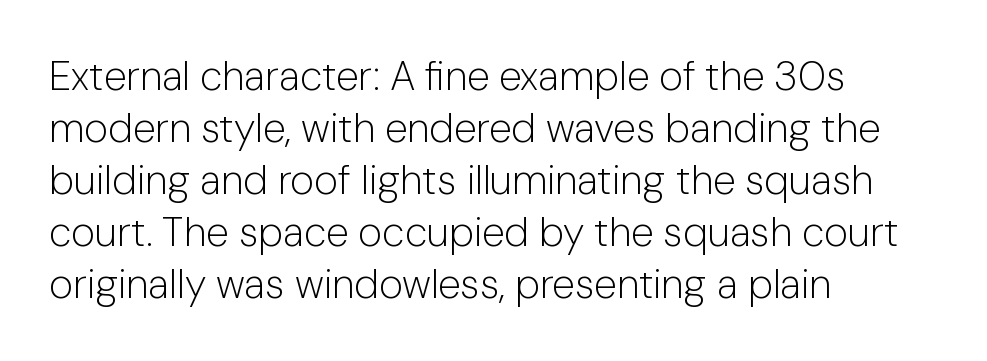
Q: Is the text bold? A: No.
Q: Is the text italic (slanted)? A: No, it is upright.
Q: Is the typeface a serif or a sans-serif typeface? A: Sans-serif.
Q: Is the text underlined? A: No.
Q: How is the paragraph aligned? A: Left-aligned.
Q: Is the spacing between letters normal or unusually wide? A: Normal.
Q: Is the spacing between lines tight, normal or loose? A: Normal.
Q: Width (condensed, normal, or wide)? A: Normal.
Q: Stroke contrast? A: Low.
Q: x-height? A: Medium.
Q: Monospaced? A: No.
